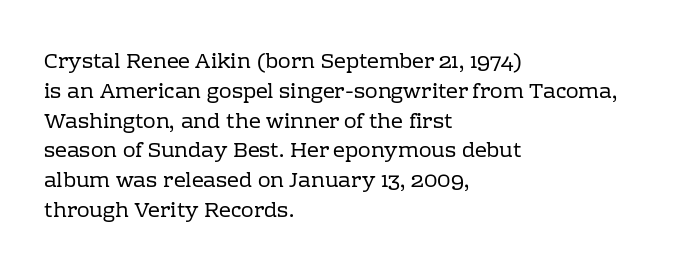
{"italic": "no", "bold": "no", "underline": "no", "align": "left", "line_spacing": "normal", "line_spacing_ratio": 1.42, "letter_spacing": "normal", "letter_spacing_em": 0.0, "glyph_px": 21}
